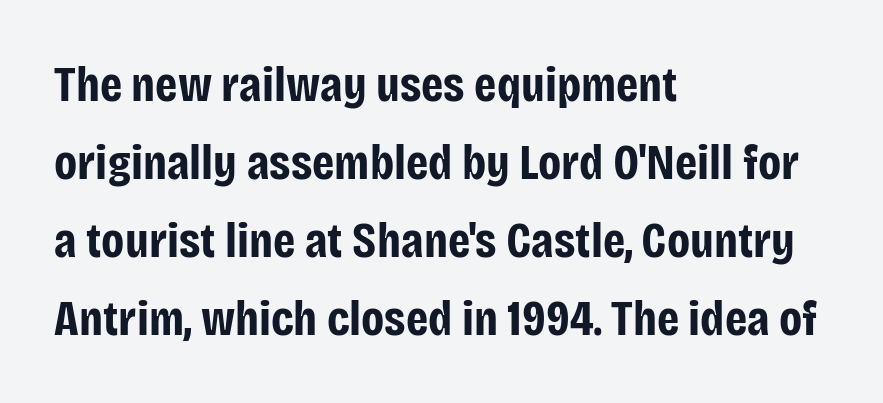
The image shows 50 px bold, condensed sans-serif type, upright; set left-aligned, normal line spacing (1.56x), normal letter spacing, not underlined; low stroke contrast and a large x-height.
